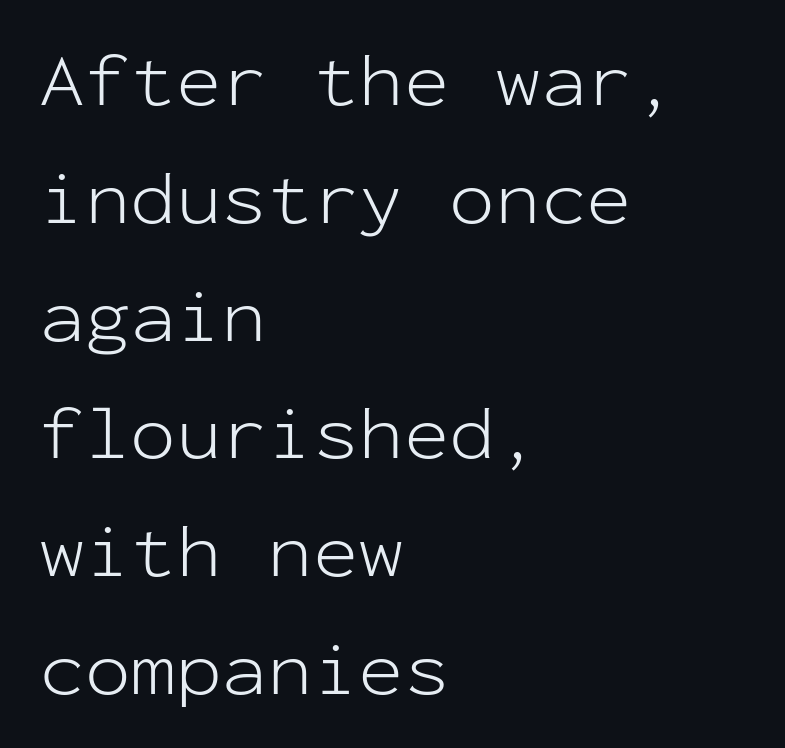
{"serif": "no", "italic": "no", "bold": "no", "weight": "light", "width": "normal", "stroke_contrast": "low", "x_height": "medium", "monospaced": "yes", "underline": "no", "align": "left", "line_spacing": "normal", "line_spacing_ratio": 1.55, "letter_spacing": "normal", "letter_spacing_em": 0.0, "glyph_px": 76}
